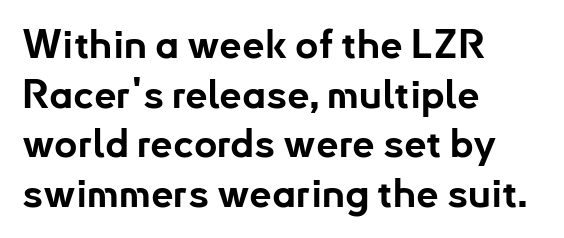
{"serif": "no", "italic": "no", "bold": "yes", "weight": "bold", "width": "normal", "stroke_contrast": "low", "x_height": "small", "monospaced": "no", "underline": "no", "align": "left", "line_spacing_ratio": 1.24, "letter_spacing": "normal", "letter_spacing_em": 0.0, "glyph_px": 40}
